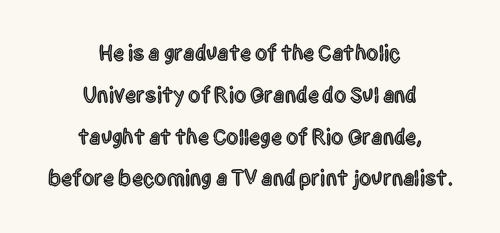
{"italic": "no", "underline": "no", "align": "center", "line_spacing": "loose", "line_spacing_ratio": 1.9, "letter_spacing": "normal", "letter_spacing_em": 0.0, "glyph_px": 22}
